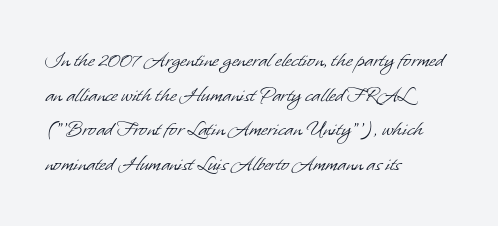
The typesetting does not lean heavy: it is not bold. The foot of each line stays bare and open. Compared with a centered layout, this one pins lines to the left instead. Characters follow at the spacing the type designer built in. Baseline-to-baseline distance is the conventional proportion of letter height.
